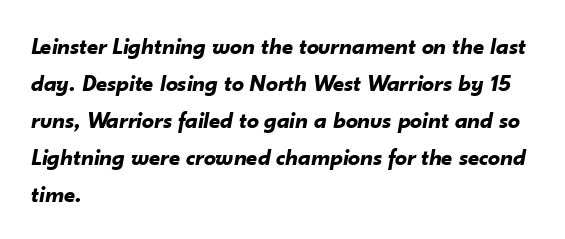
Q: Is the text bold? A: Yes.
Q: Is the text italic (slanted)? A: Yes, it leans right by about 10 degrees.
Q: Is the text underlined? A: No.
Q: How is the paragraph aligned? A: Left-aligned.
Q: Is the spacing between letters normal or unusually wide? A: Normal.
Q: Is the spacing between lines tight, normal or loose? A: Normal.
